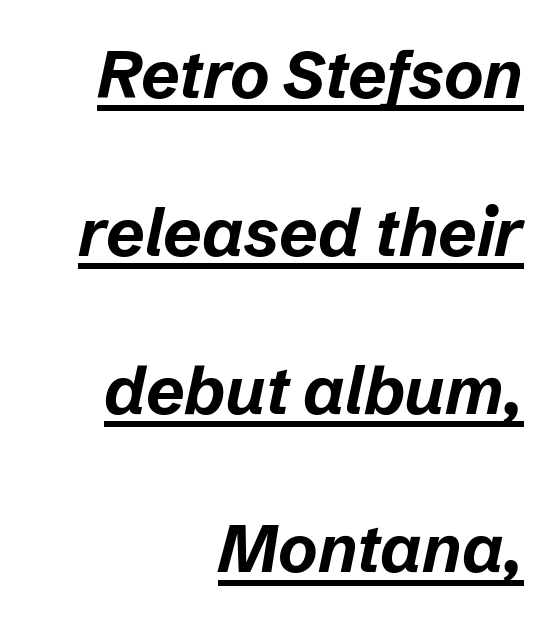
{"italic": "yes", "lean": "right", "slant_degrees": 12, "bold": "yes", "weight": "bold", "width": "normal", "stroke_contrast": "low", "x_height": "medium", "monospaced": "no", "underline": "yes", "align": "right", "line_spacing": "loose", "line_spacing_ratio": 2.36, "letter_spacing": "normal", "letter_spacing_em": 0.0, "glyph_px": 67}
